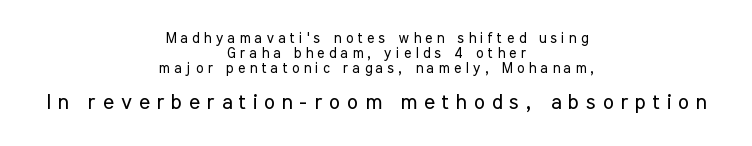
{"italic": "no", "bold": "no", "underline": "no", "align": "center", "line_spacing": "tight", "line_spacing_ratio": 1.06, "letter_spacing": "wide", "letter_spacing_em": 0.32, "larger_block": "second", "size_ratio": 1.5, "glyph_px": 21}
